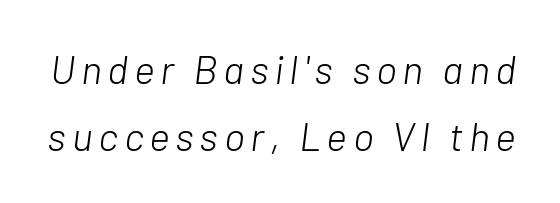
{"italic": "yes", "lean": "right", "slant_degrees": 7, "bold": "no", "weight": "light", "width": "normal", "stroke_contrast": "low", "x_height": "medium", "monospaced": "no", "underline": "no", "line_spacing": "normal", "line_spacing_ratio": 1.67, "glyph_px": 40}
